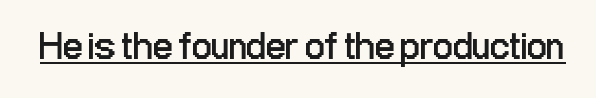
Spacing verdict: proportional, widths tailored to each character. Observe the absence of serifs on each vertical stroke in this sample. Characters follow at the spacing the type designer built in. Counters stay open thanks to moderate or lighter strokes.
